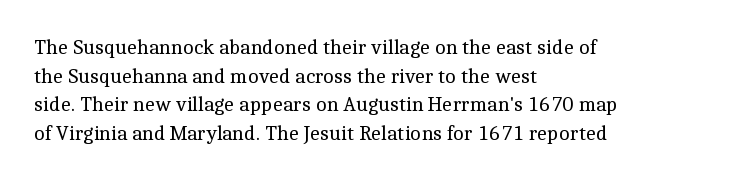
The image shows 21 px text type, upright; set left-aligned, normal line spacing (1.36x), normal letter spacing, not underlined.
